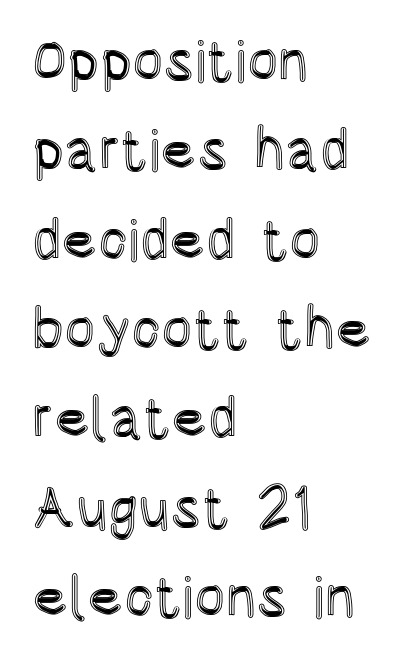
{"italic": "no", "width": "condensed", "x_height": "large", "monospaced": "no", "underline": "no", "align": "left", "line_spacing": "normal", "line_spacing_ratio": 1.54, "letter_spacing": "normal", "letter_spacing_em": 0.0, "glyph_px": 58}
